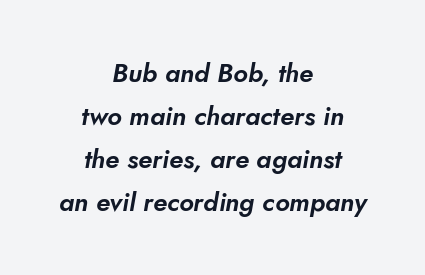
The image shows 26 px text type; set centered, normal line spacing (1.65x), normal letter spacing, not underlined.
